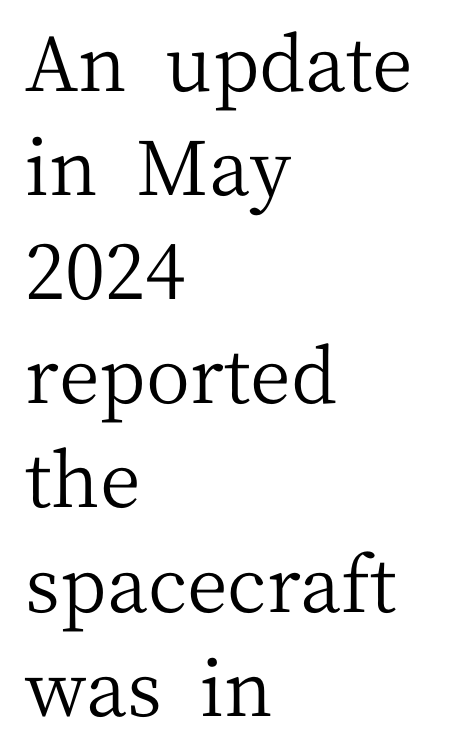
Compared with a centered layout, this one pins lines to the left instead. This rendering features lettering with no underline. No chunkiness to these letters — they're not bold. The letters stand straight up with perfectly vertical stems. How are the letters spaced? Ordinarily, with no added tracking.
